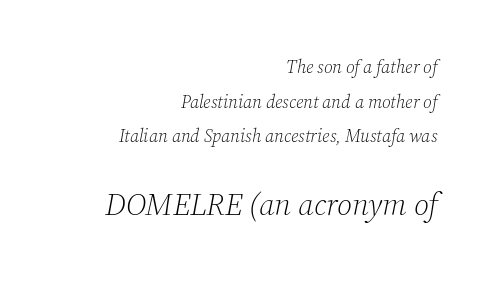
This sample uses a serif face. The lines are quadded right. Descenders hang freely into open space. A typesetter would call this proportional, since set widths differ per character.
